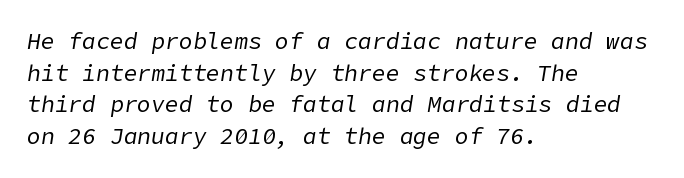
{"italic": "yes", "lean": "right", "slant_degrees": 9, "bold": "no", "underline": "no", "align": "left", "line_spacing": "normal", "line_spacing_ratio": 1.38, "letter_spacing": "normal", "letter_spacing_em": 0.0, "glyph_px": 23}
